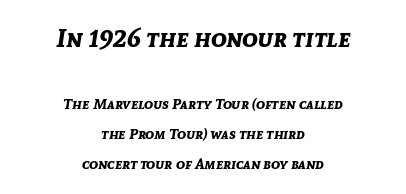
{"italic": "yes", "lean": "right", "slant_degrees": 8, "bold": "yes", "underline": "no", "align": "center", "line_spacing": "loose", "line_spacing_ratio": 2.03, "letter_spacing": "normal", "letter_spacing_em": 0.0, "larger_block": "first", "size_ratio": 1.73, "glyph_px": 26}
